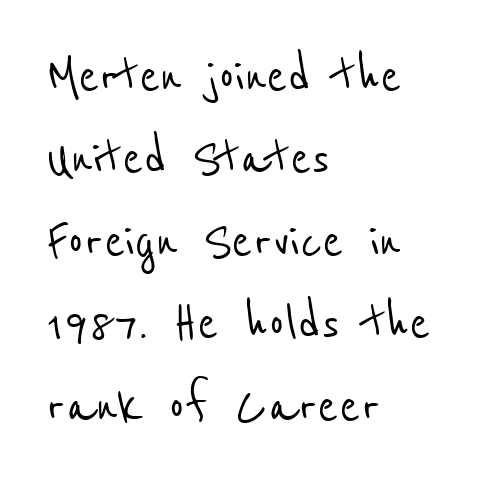
{"serif": "no", "width": "condensed", "stroke_contrast": "low", "x_height": "medium", "monospaced": "no", "underline": "no", "align": "left", "line_spacing": "normal", "line_spacing_ratio": 1.33, "letter_spacing": "normal", "letter_spacing_em": 0.0, "glyph_px": 62}
